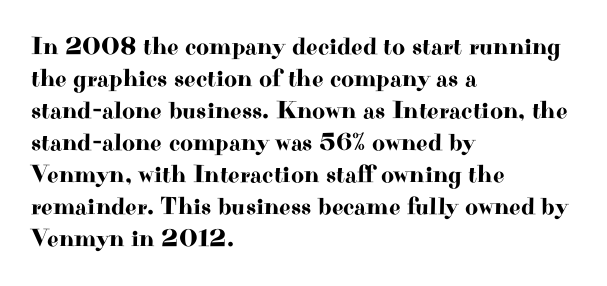
Summary of vertical rhythm: regular, with standard interline spacing. The string is rendered with underlining switched off. This rendering uses left alignment, leaving the right contour irregular. The lettering stays uniformly vertical, giving the passage a roman look. The horizontal fit of the characters is conventional and even.
